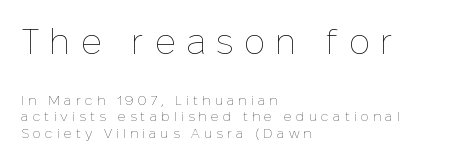
{"italic": "no", "bold": "no", "weight": "thin", "width": "normal", "stroke_contrast": "low", "x_height": "medium", "monospaced": "no", "underline": "no", "align": "left", "line_spacing_ratio": 1.17, "letter_spacing": "wide", "letter_spacing_em": 0.28, "larger_block": "first", "size_ratio": 2.57, "glyph_px": 36}
